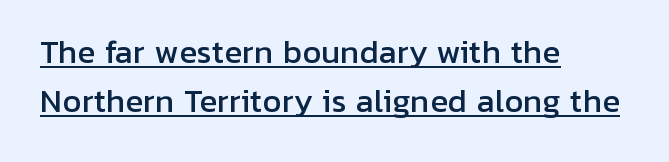
{"serif": "no", "italic": "no", "width": "normal", "stroke_contrast": "low", "x_height": "medium", "monospaced": "no", "underline": "yes", "align": "left", "line_spacing": "normal", "line_spacing_ratio": 1.64, "letter_spacing": "normal", "letter_spacing_em": 0.0, "glyph_px": 30}
